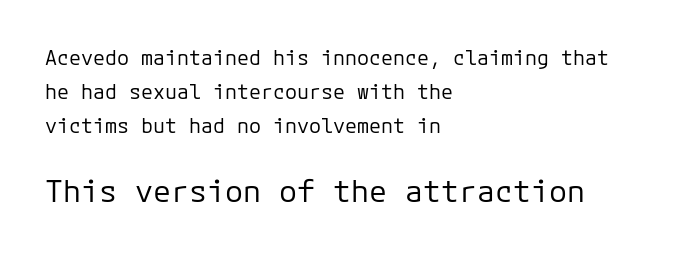
The image shows 30 px regular-weight sans-serif type, upright; set left-aligned, line spacing 1.71x, normal letter spacing, not underlined; the second (bottom) block is 1.5x larger; low stroke contrast and a medium x-height.
